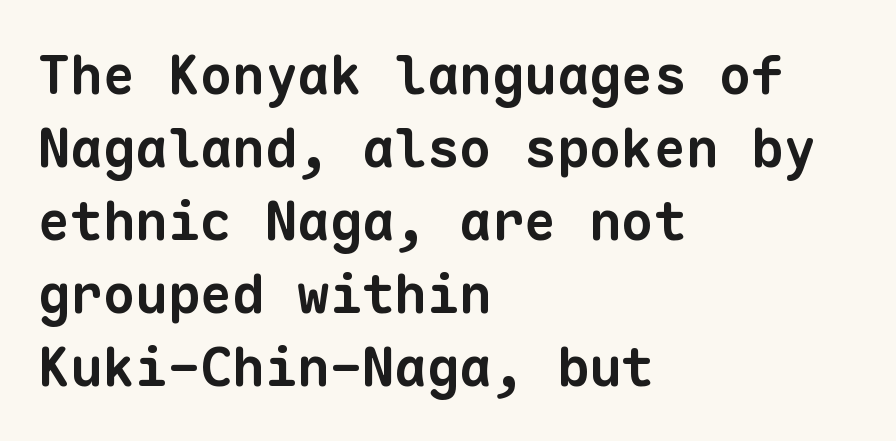
{"serif": "no", "bold": "yes", "weight": "bold", "width": "normal", "stroke_contrast": "low", "x_height": "medium", "monospaced": "yes", "underline": "no", "align": "left", "line_spacing": "normal", "line_spacing_ratio": 1.35, "letter_spacing": "normal", "letter_spacing_em": 0.0, "glyph_px": 54}
